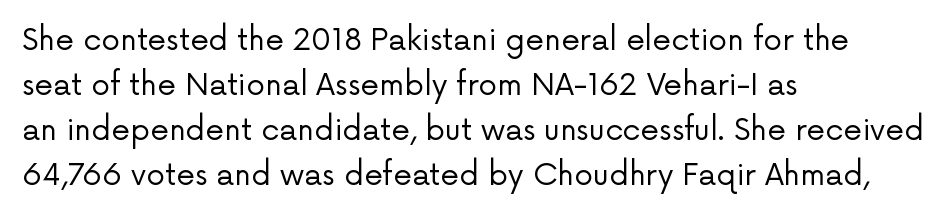
Is this a heavy cut? Hardly; it is regular or lighter. This is sans-serif lettering, the kind often seen on screens and signage. The rows are spaced the way most documents space them. Characters follow at the spacing the type designer built in.
